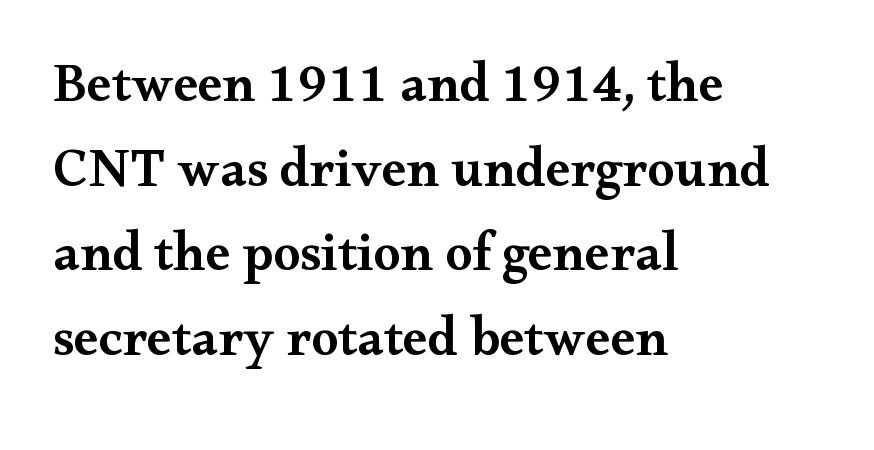
Q: Is the text bold? A: Semi-bold.
Q: Is the text italic (slanted)? A: No, it is upright.
Q: Is the typeface a serif or a sans-serif typeface? A: Serif.
Q: Is the text underlined? A: No.
Q: How is the paragraph aligned? A: Left-aligned.
Q: Is the spacing between letters normal or unusually wide? A: Normal.
Q: Is the spacing between lines tight, normal or loose? A: Normal.
Q: Width (condensed, normal, or wide)? A: Wide.
Q: Stroke contrast? A: Medium.
Q: x-height? A: Small.
Q: Monospaced? A: No.
